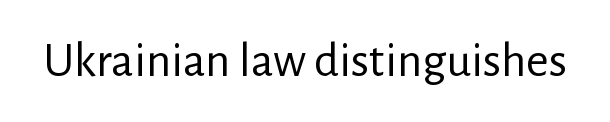
Q: Is the text bold? A: No.
Q: Is the text italic (slanted)? A: No, it is upright.
Q: Is the typeface a serif or a sans-serif typeface? A: Sans-serif.
Q: Is the text underlined? A: No.
Q: Is the spacing between letters normal or unusually wide? A: Normal.
Q: Width (condensed, normal, or wide)? A: Normal.
Q: Stroke contrast? A: Low.
Q: x-height? A: Medium.
Q: Monospaced? A: No.
